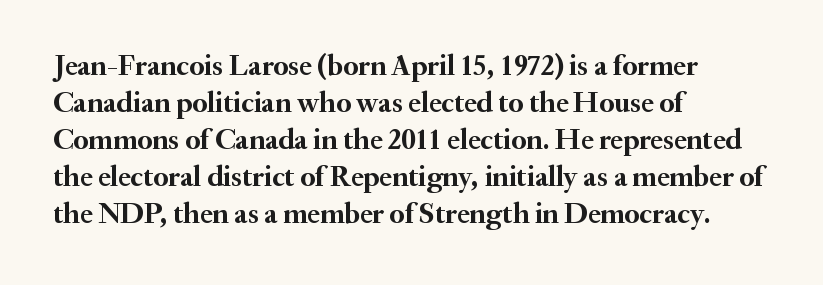
Q: Is the text bold? A: Yes.
Q: Is the text italic (slanted)? A: No, it is upright.
Q: Is the typeface a serif or a sans-serif typeface? A: Serif.
Q: Is the text underlined? A: No.
Q: How is the paragraph aligned? A: Left-aligned.
Q: Is the spacing between letters normal or unusually wide? A: Normal.
Q: Is the spacing between lines tight, normal or loose? A: Normal.
Q: Width (condensed, normal, or wide)? A: Normal.
Q: Stroke contrast? A: Medium.
Q: x-height? A: Small.
Q: Monospaced? A: No.
